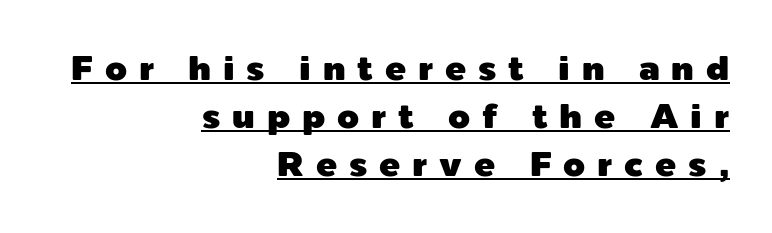
The image shows 35 px sans-serif type, upright; set right-aligned, normal line spacing (1.37x), unusually wide letter spacing (+0.34 em), underlined; a medium x-height.
